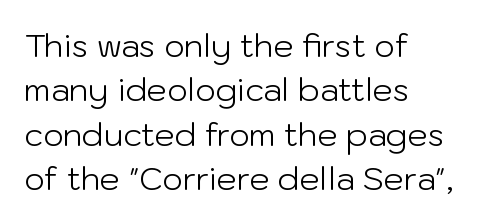
The image shows 32 px light sans-serif type, upright; set left-aligned, normal line spacing (1.39x), normal letter spacing, not underlined; low stroke contrast and a medium x-height.
